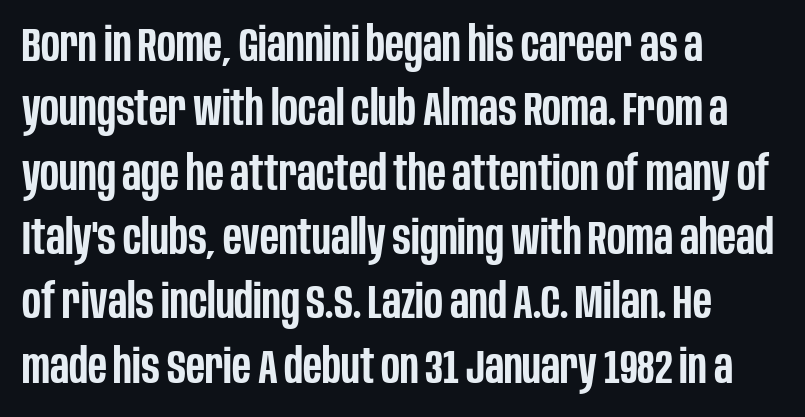
The type sits square on the baseline with zero lean. A fair bit of extra ink — the face is semibold, not bold. The space directly below the letters is spotless. Looks like regular typesetting: each glyph gets only the width it needs.
